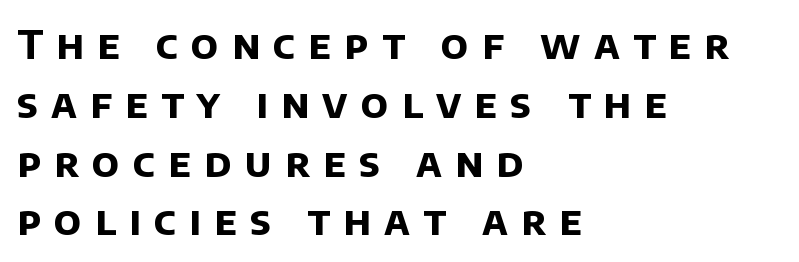
The image shows 40 px bold sans-serif type; set left-aligned, normal line spacing (1.47x), unusually wide letter spacing (+0.33 em), not underlined; low stroke contrast and a large x-height.
